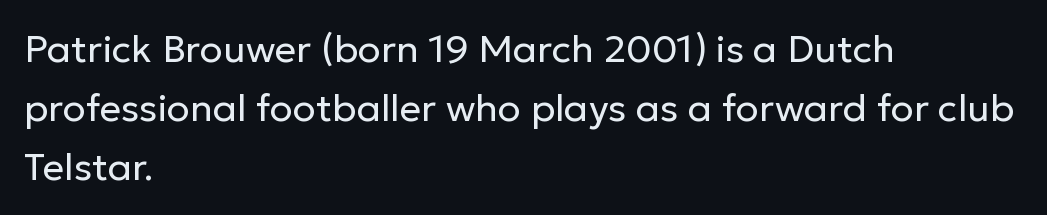
{"serif": "no", "italic": "no", "bold": "no", "weight": "regular", "width": "normal", "stroke_contrast": "low", "x_height": "medium", "monospaced": "no", "underline": "no", "align": "left", "line_spacing": "normal", "line_spacing_ratio": 1.55, "letter_spacing": "normal", "letter_spacing_em": 0.0, "glyph_px": 38}
